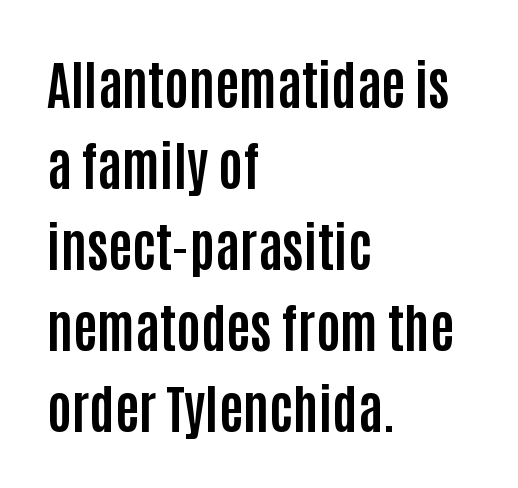
How would I describe the line gaps? Plain and ordinary. These lines are set flush left with a ragged right edge. A sans-serif font was chosen for this passage. Check under the words: just untouched page. Posture: straight, roman, zero tilt.
